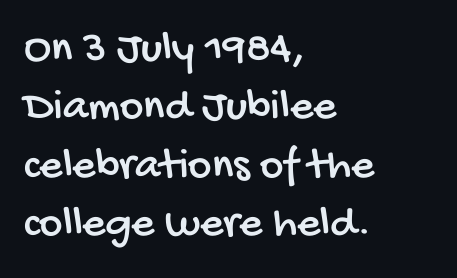
{"serif": "no", "width": "condensed", "stroke_contrast": "low", "x_height": "large", "monospaced": "no", "underline": "no", "align": "left", "line_spacing": "normal", "line_spacing_ratio": 1.3, "letter_spacing": "normal", "letter_spacing_em": 0.0, "glyph_px": 45}
